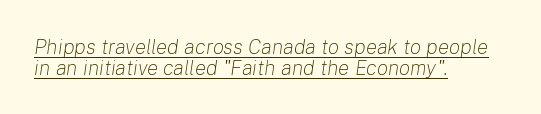
Standard letterfit; no display-style spreading of the glyphs. Vertically, the passage feels compressed, each row crowding the next. Slant detected: the letters are inclined. Beneath each row of characters lies a ruled line. These lines stack with their left ends in a neat column.
